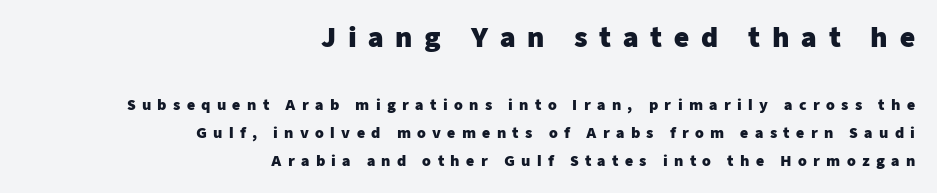
{"italic": "no", "bold": "yes", "underline": "no", "align": "right", "line_spacing": "loose", "line_spacing_ratio": 2.03, "letter_spacing": "wide", "letter_spacing_em": 0.45, "larger_block": "first", "size_ratio": 1.86, "glyph_px": 26}
